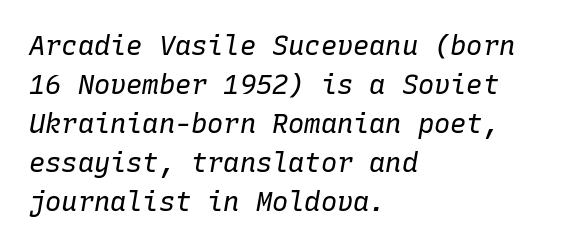
Q: Is the text bold? A: No.
Q: Is the text italic (slanted)? A: Yes, it leans right by about 10 degrees.
Q: Is the text underlined? A: No.
Q: How is the paragraph aligned? A: Left-aligned.
Q: Is the spacing between letters normal or unusually wide? A: Normal.
Q: Is the spacing between lines tight, normal or loose? A: Normal.
